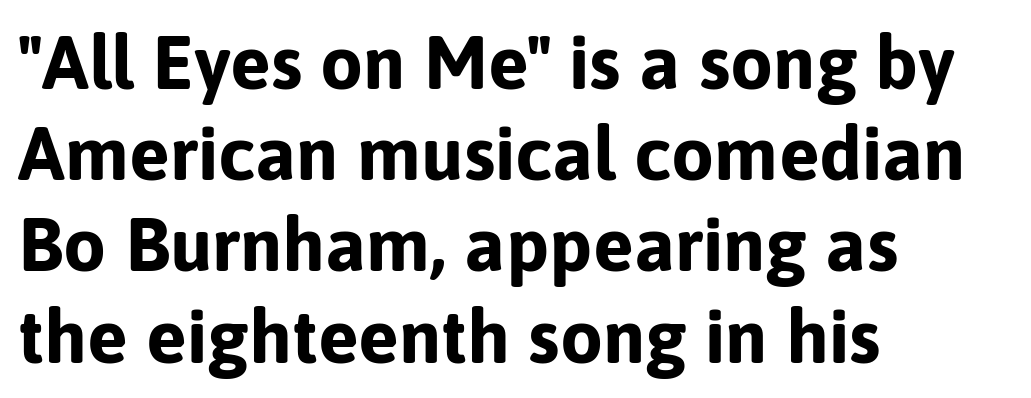
{"serif": "no", "italic": "no", "bold": "yes", "weight": "bold", "width": "normal", "stroke_contrast": "low", "x_height": "medium", "monospaced": "no", "underline": "no", "align": "left", "line_spacing_ratio": 1.2, "letter_spacing": "normal", "letter_spacing_em": 0.0, "glyph_px": 76}
